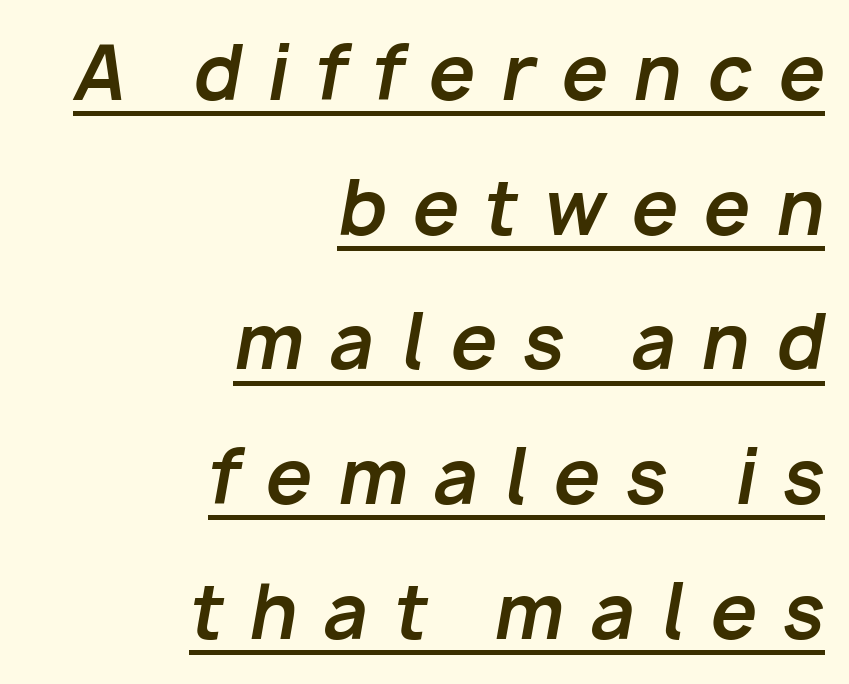
The image shows 74 px bold type, italic (leaning right); set right-aligned, line spacing 1.82x, unusually wide letter spacing (+0.35 em), underlined; low stroke contrast and a medium x-height.
